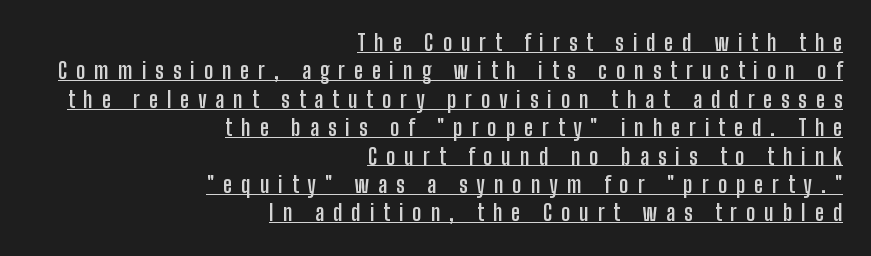
{"italic": "no", "bold": "yes", "underline": "yes", "align": "right", "line_spacing": "normal", "line_spacing_ratio": 1.29, "letter_spacing": "wide", "letter_spacing_em": 0.41, "glyph_px": 22}
